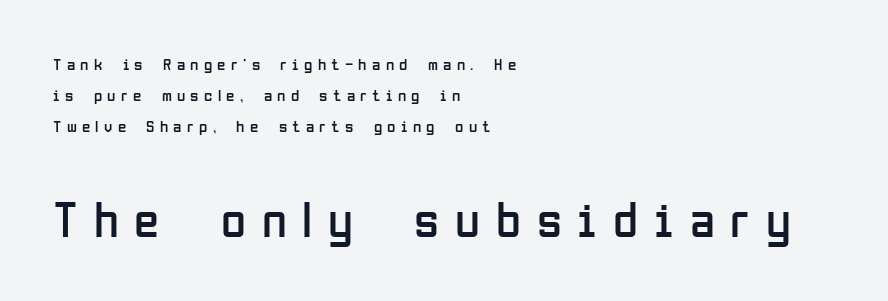
Q: Is the text bold? A: No.
Q: Is the text italic (slanted)? A: No, it is upright.
Q: Is the typeface a serif or a sans-serif typeface? A: Sans-serif.
Q: Is the text underlined? A: No.
Q: How is the paragraph aligned? A: Left-aligned.
Q: Is the spacing between letters normal or unusually wide? A: Unusually wide.
Q: Which block of text is set in a larger size, the first (top) or the second (bottom)? A: The second (bottom) one.
Q: Width (condensed, normal, or wide)? A: Condensed.
Q: Stroke contrast? A: Low.
Q: x-height? A: Medium.
Q: Monospaced? A: No.
